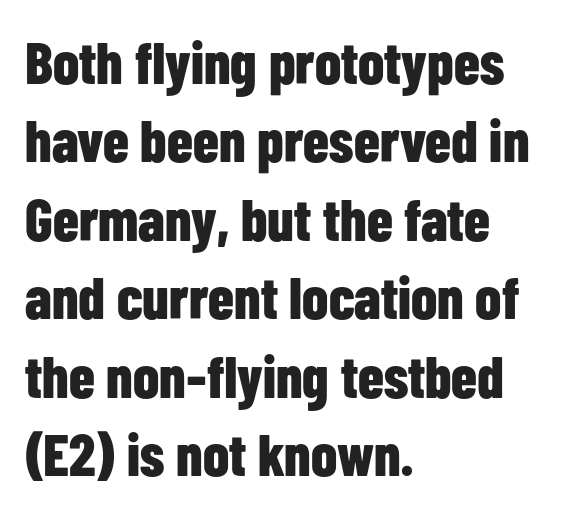
Do the characters align in a grid? No, the font is proportional. This is sans-serif lettering, the kind often seen on screens and signage. Every stem runs plumb, perpendicular to the baseline. There is no visible air inserted between adjacent glyphs. Typesetter's note: full bold, strokes at maximum text heaviness. Each line starts at the same left margin while the right side varies.
